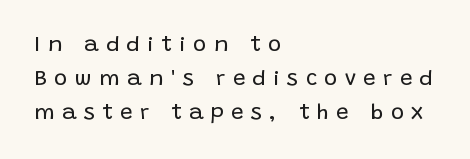
Q: Is the text bold? A: No.
Q: Is the text italic (slanted)? A: No, it is upright.
Q: Is the text underlined? A: No.
Q: How is the paragraph aligned? A: Left-aligned.
Q: Is the spacing between letters normal or unusually wide? A: Unusually wide.
Q: Is the spacing between lines tight, normal or loose? A: Normal.
